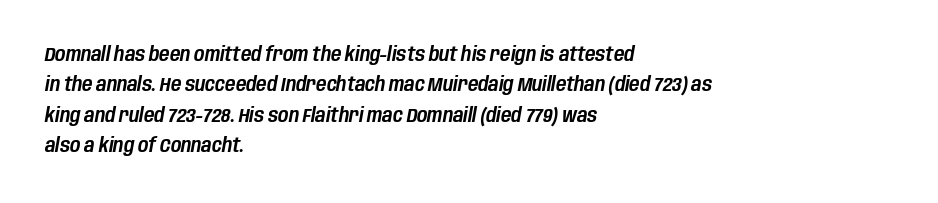
The image shows 20 px text type, italic (leaning right); set left-aligned, normal line spacing (1.52x), normal letter spacing, not underlined.
